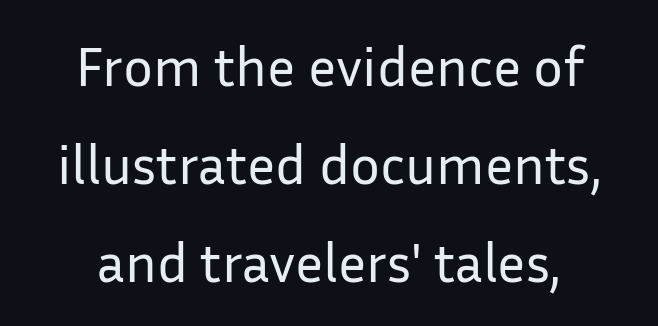
Q: Is the text bold? A: No.
Q: Is the text italic (slanted)? A: No, it is upright.
Q: Is the typeface a serif or a sans-serif typeface? A: Sans-serif.
Q: Is the text underlined? A: No.
Q: Is the spacing between letters normal or unusually wide? A: Normal.
Q: Width (condensed, normal, or wide)? A: Normal.
Q: Stroke contrast? A: Low.
Q: x-height? A: Medium.
Q: Monospaced? A: No.
